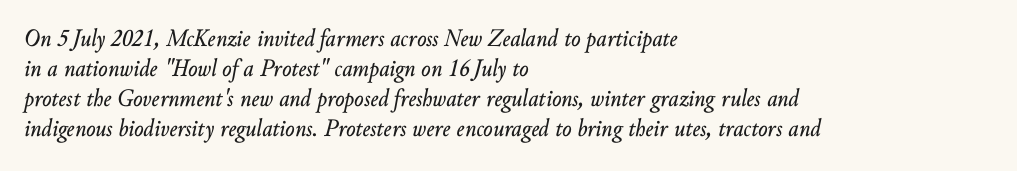
{"italic": "yes", "lean": "right", "slant_degrees": 10, "underline": "no", "align": "left", "line_spacing_ratio": 1.2, "letter_spacing": "normal", "letter_spacing_em": 0.0, "glyph_px": 25}
